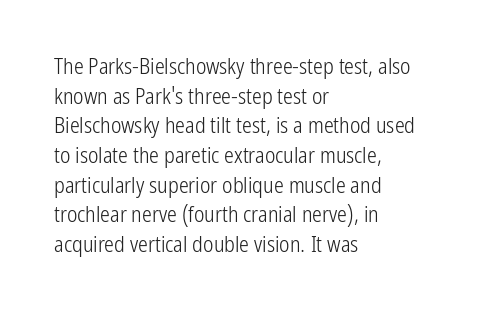
Unmarked baselines from the first word to the last. The designer left line spacing at the default. The rendering anchors every line to the left-hand side. The gaps between neighbouring characters are ordinary and unremarkable. The type sits square on the baseline with zero lean.
